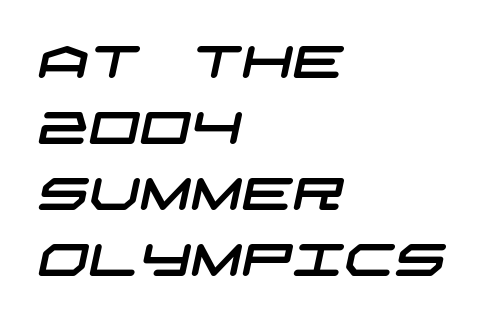
The image shows 45 px wide sans-serif type; set left-aligned, normal line spacing (1.47x), normal letter spacing, not underlined; low stroke contrast and a large x-height.
